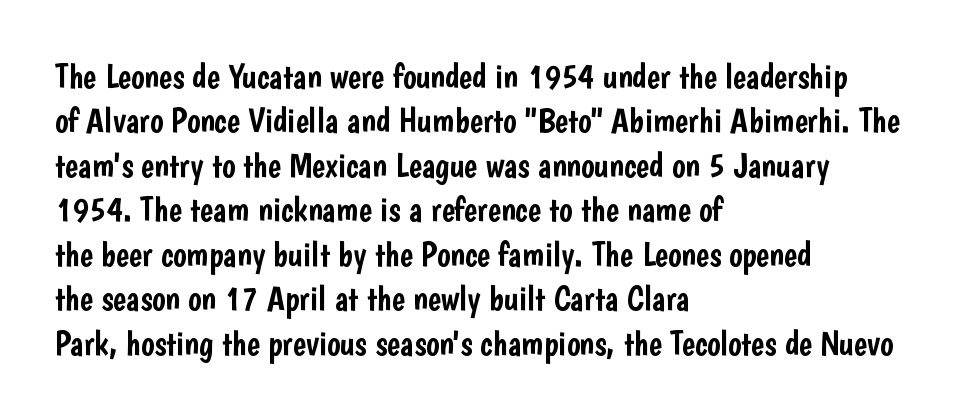
Does the leading feel generous? No, just average. Words appear dense and cohesive because spacing is normal. These lines are set flush left with a ragged right edge. Type without underlining. Each letter keeps its own natural width here, so spacing adapts to shape.
